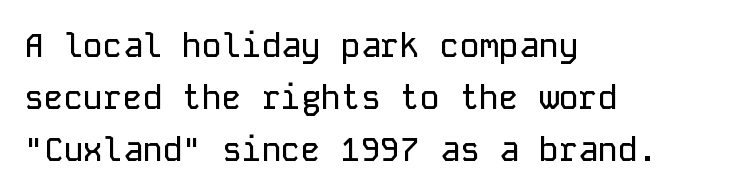
Q: Is the text italic (slanted)? A: No, it is upright.
Q: Is the typeface a serif or a sans-serif typeface? A: Sans-serif.
Q: Is the text underlined? A: No.
Q: How is the paragraph aligned? A: Left-aligned.
Q: Is the spacing between letters normal or unusually wide? A: Normal.
Q: Is the spacing between lines tight, normal or loose? A: Normal.
Q: Width (condensed, normal, or wide)? A: Normal.
Q: Stroke contrast? A: Low.
Q: x-height? A: Medium.
Q: Monospaced? A: Yes.
